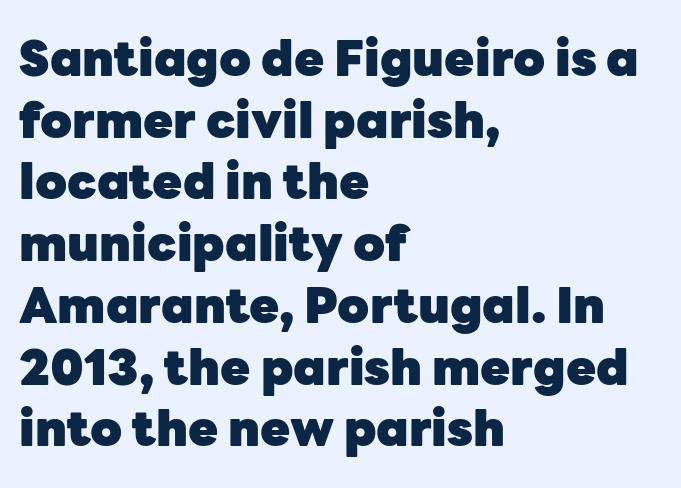
Q: Is the text bold? A: Yes.
Q: Is the text italic (slanted)? A: No, it is upright.
Q: Is the typeface a serif or a sans-serif typeface? A: Sans-serif.
Q: Is the text underlined? A: No.
Q: How is the paragraph aligned? A: Left-aligned.
Q: Is the spacing between letters normal or unusually wide? A: Normal.
Q: Is the spacing between lines tight, normal or loose? A: Normal.
Q: Width (condensed, normal, or wide)? A: Normal.
Q: Stroke contrast? A: Low.
Q: x-height? A: Medium.
Q: Monospaced? A: No.
